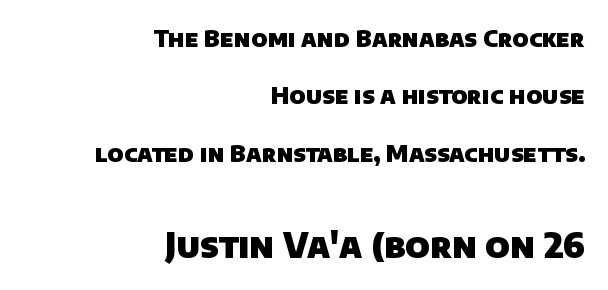
{"serif": "no", "bold": "yes", "weight": "heavy", "width": "normal", "stroke_contrast": "low", "x_height": "large", "monospaced": "no", "underline": "no", "align": "right", "line_spacing": "loose", "line_spacing_ratio": 2.49, "letter_spacing": "normal", "letter_spacing_em": 0.0, "larger_block": "second", "size_ratio": 1.48, "glyph_px": 34}
